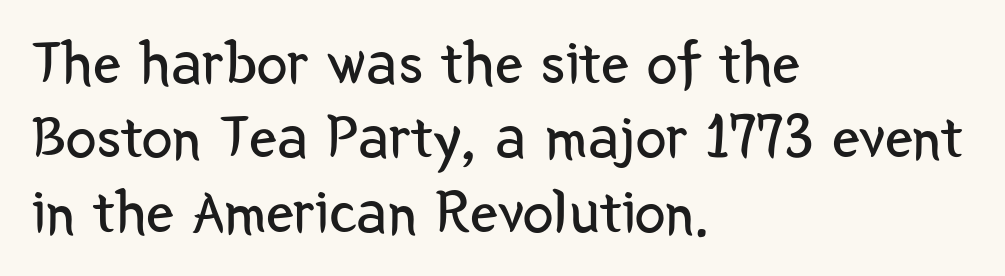
Q: Is the text bold? A: No.
Q: Is the text italic (slanted)? A: No, it is upright.
Q: Is the typeface a serif or a sans-serif typeface? A: Sans-serif.
Q: Is the text underlined? A: No.
Q: How is the paragraph aligned? A: Left-aligned.
Q: Is the spacing between letters normal or unusually wide? A: Normal.
Q: Width (condensed, normal, or wide)? A: Condensed.
Q: Stroke contrast? A: Low.
Q: x-height? A: Medium.
Q: Monospaced? A: No.
